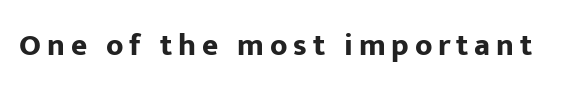
Q: Is the text bold? A: Yes.
Q: Is the text italic (slanted)? A: No, it is upright.
Q: Is the typeface a serif or a sans-serif typeface? A: Sans-serif.
Q: Is the text underlined? A: No.
Q: Width (condensed, normal, or wide)? A: Normal.
Q: Stroke contrast? A: Low.
Q: x-height? A: Medium.
Q: Monospaced? A: No.
